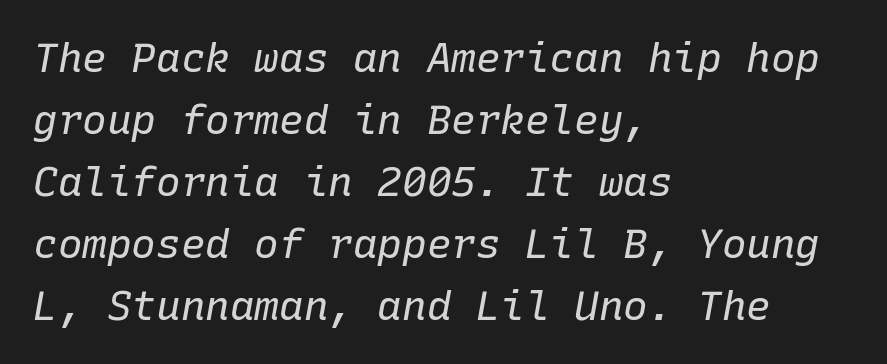
On a weight scale, this lands at 450 or below. The face used here is monospaced, like something from a code editor. The passage shown leans; its letterforms are oblique. The specimen omits any rule beneath the text block's lines. Short and long lines alike share a common starting point at left.
